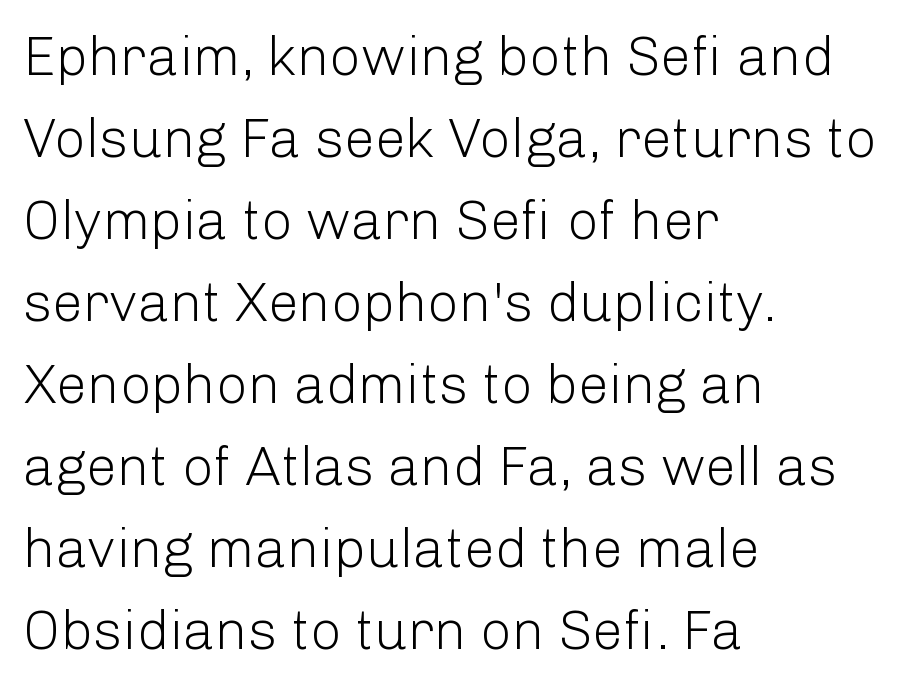
Q: Is the text bold? A: No.
Q: Is the text italic (slanted)? A: No, it is upright.
Q: Is the typeface a serif or a sans-serif typeface? A: Sans-serif.
Q: Is the text underlined? A: No.
Q: How is the paragraph aligned? A: Left-aligned.
Q: Is the spacing between letters normal or unusually wide? A: Normal.
Q: Is the spacing between lines tight, normal or loose? A: Normal.
Q: Width (condensed, normal, or wide)? A: Normal.
Q: Stroke contrast? A: Low.
Q: x-height? A: Medium.
Q: Monospaced? A: No.
